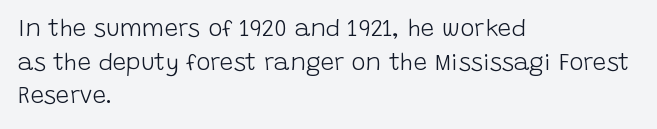
{"italic": "no", "bold": "no", "underline": "no", "align": "left", "line_spacing": "normal", "line_spacing_ratio": 1.4, "letter_spacing": "normal", "letter_spacing_em": 0.0, "glyph_px": 24}
